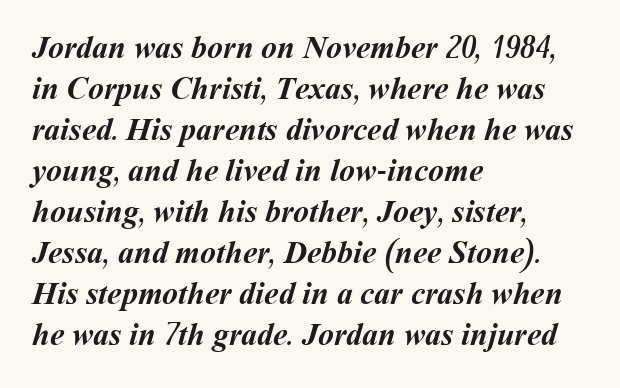
The image shows 32 px semibold type; set left-aligned, normal line spacing (1.28x), normal letter spacing, not underlined; medium stroke contrast and a medium x-height.
